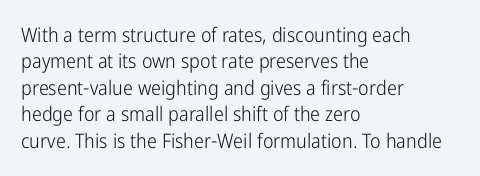
{"italic": "no", "bold": "no", "underline": "no", "align": "left", "line_spacing": "normal", "line_spacing_ratio": 1.32, "letter_spacing": "normal", "letter_spacing_em": 0.0, "glyph_px": 20}
